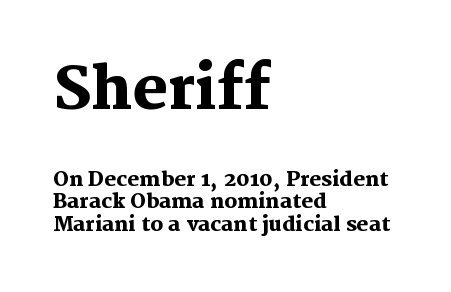
The image shows 59 px heavy serif type, upright; set left-aligned, tight line spacing (1.13x), normal letter spacing, not underlined; the first (top) block is 2.95x larger; medium stroke contrast and a medium x-height.
